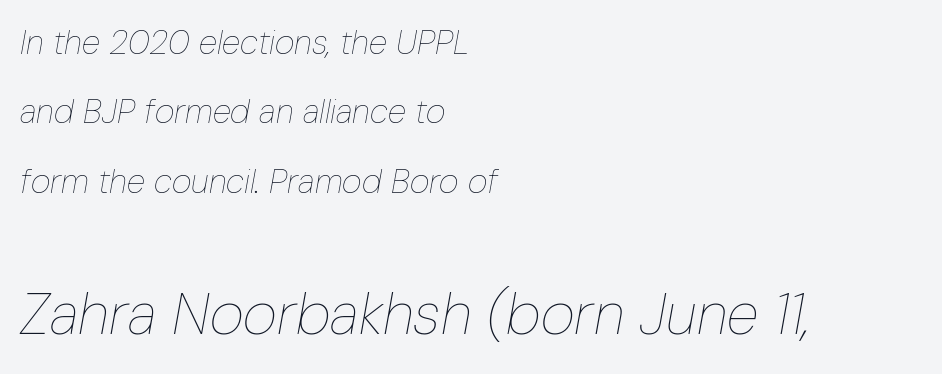
The image shows 59 px thin, condensed type, italic (leaning right); set left-aligned, loose line spacing (2.04x), normal letter spacing, not underlined; the second (bottom) block is 1.74x larger; low stroke contrast and a medium x-height.
